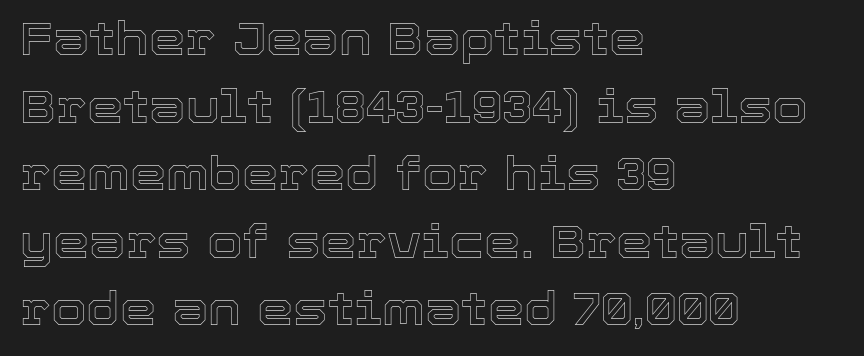
Standard letterfit; no display-style spreading of the glyphs. Regular leading. Honestly, there is no underline to notice here at all. The rendering uses natural spacing where letterforms have individual widths.
